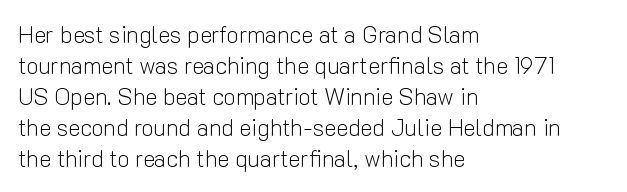
The image shows 23 px text type, upright; set left-aligned, normal line spacing (1.35x), normal letter spacing, not underlined.
